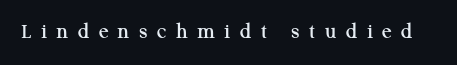
Q: Is the text italic (slanted)? A: No, it is upright.
Q: Is the text underlined? A: No.
Q: Is the spacing between letters normal or unusually wide? A: Unusually wide.
